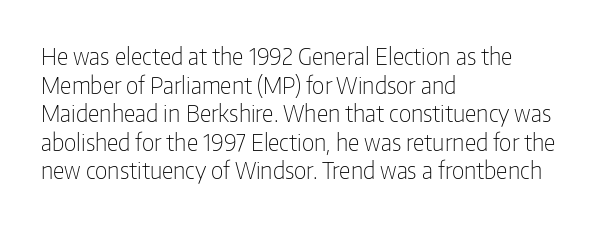
Beneath every word, the page is bare. On a weight scale, this lands at 450 or below. Look at the tracking — it's just the regular setting, nothing added. The typesetter chose a ragged-right arrangement here. Upright lettering throughout.
